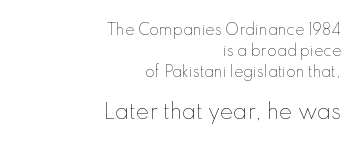
Honestly, the letter spacing is just normal — you wouldn't notice it. Is the block centered? No — it sits flush against the right margin. Letters rest on an invisible, unmarked baseline. Designer's note — italics off, roman on.
